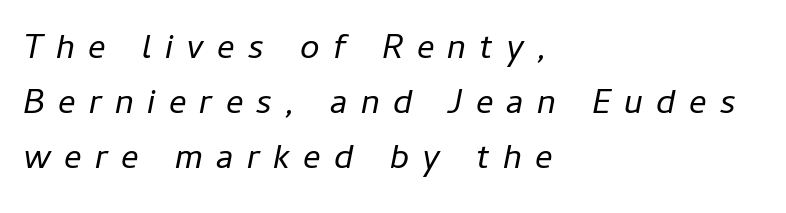
Q: Is the text bold? A: No.
Q: Is the text italic (slanted)? A: Yes, it leans right by about 11 degrees.
Q: Is the text underlined? A: No.
Q: How is the paragraph aligned? A: Left-aligned.
Q: Is the spacing between letters normal or unusually wide? A: Unusually wide.
Q: Is the spacing between lines tight, normal or loose? A: Normal.
Q: Width (condensed, normal, or wide)? A: Normal.
Q: Stroke contrast? A: Low.
Q: x-height? A: Medium.
Q: Monospaced? A: No.
